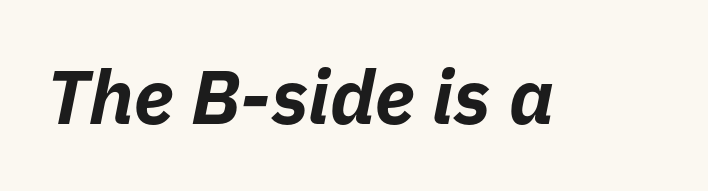
The characters look thick and weighty, a clear bold. Inter-character spacing is left at the font's built-in metrics. Italic? Definitely — the glyphs are oblique. Descenders are the only things crossing below the line.
